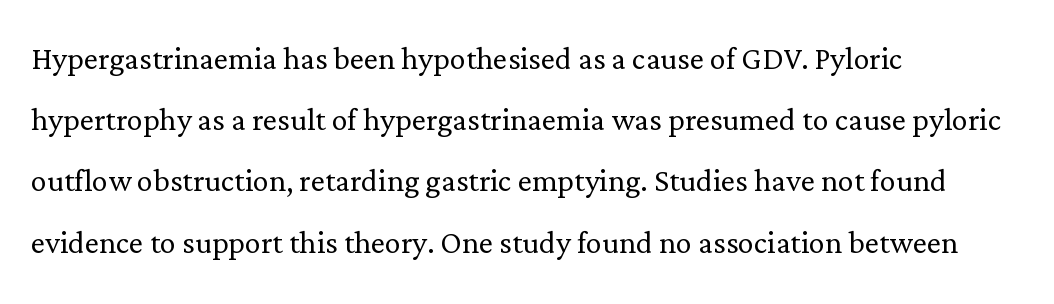
The image shows 40 px light serif type, upright; set left-aligned, normal line spacing (1.53x), normal letter spacing, not underlined; low stroke contrast and a medium x-height.
